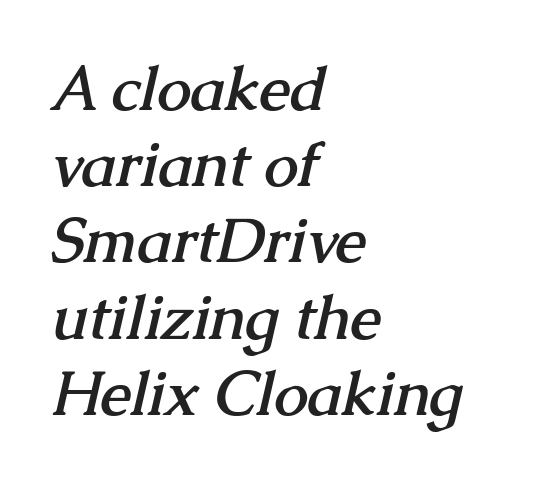
Old-style or modern, the face here clearly has serifs. Tracking here is standard; glyphs follow each other at the usual distance. Horizontally, the lines are justified to the leading edge only. Chunky letters — that's bold for sure. Any mark beneath the type? The region is blank. Evenly set lines give the paragraph a standard silhouette.
